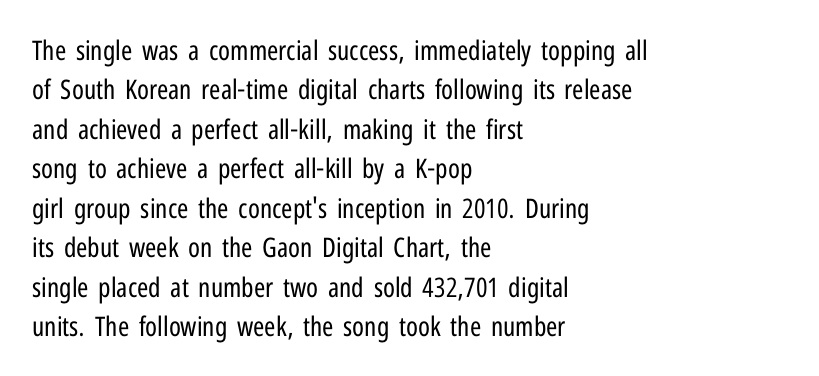
Quick note: not italic, upright. Is the stroke heavy? The answer is a plain regular-or-lighter. The setting favours the left margin, as ordinary paragraphs usually do. Has an underline been added? It has not. Tracking here is standard; glyphs follow each other at the usual distance. Line spacing here is normal.
